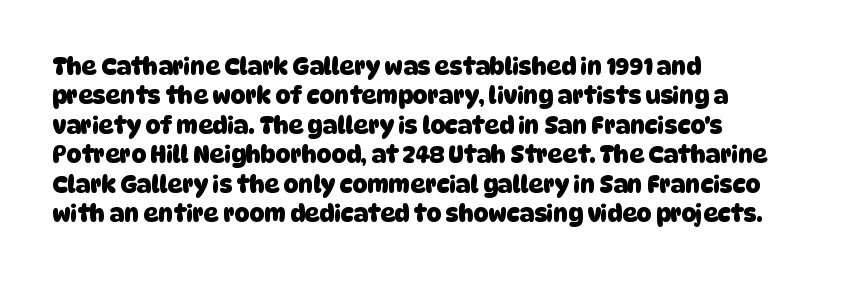
The vertical gap from one line to the next is medium. The characters look thick and weighty, a clear bold. Underlining? Definitely not there. This rendering uses left alignment, leaving the right contour irregular.
